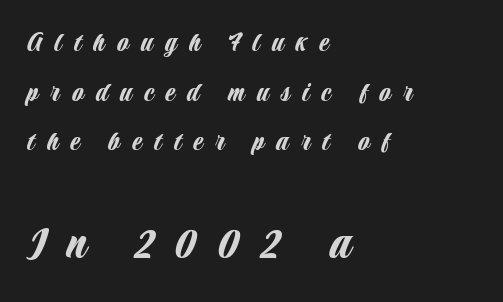
The image shows 50 px condensed sans-serif type; set left-aligned, line spacing 1.71x, unusually wide letter spacing (+0.42 em), not underlined; the second (bottom) block is 1.72x larger; low stroke contrast and a large x-height.
